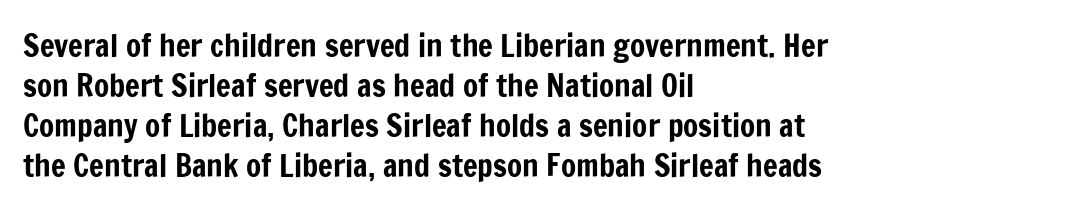
{"serif": "no", "italic": "no", "width": "condensed", "stroke_contrast": "low", "x_height": "medium", "monospaced": "no", "underline": "no", "align": "left", "line_spacing": "normal", "line_spacing_ratio": 1.29, "letter_spacing": "normal", "letter_spacing_em": 0.0, "glyph_px": 31}
